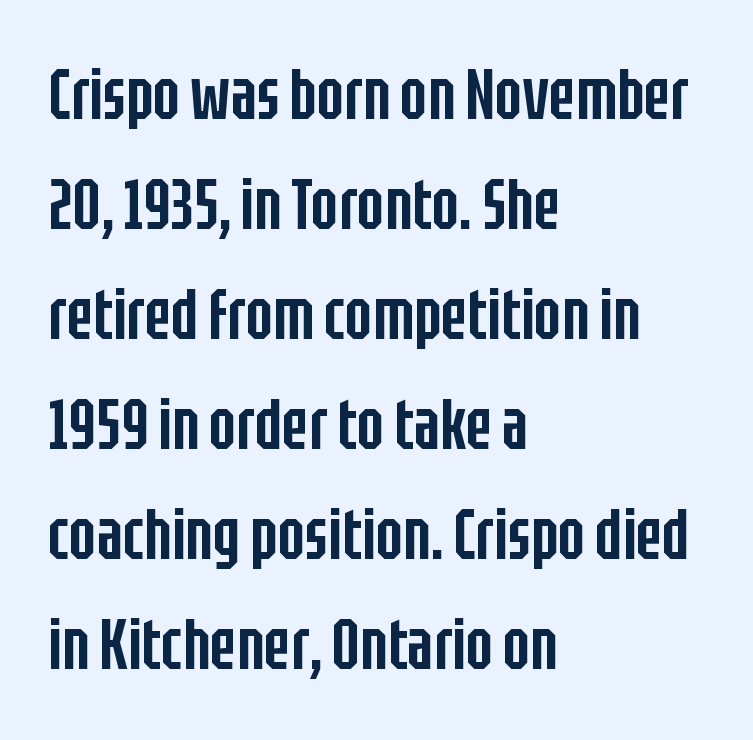
Q: Is the text bold? A: Semi-bold.
Q: Is the text italic (slanted)? A: No, it is upright.
Q: Is the typeface a serif or a sans-serif typeface? A: Sans-serif.
Q: Is the text underlined? A: No.
Q: How is the paragraph aligned? A: Left-aligned.
Q: Is the spacing between letters normal or unusually wide? A: Normal.
Q: Is the spacing between lines tight, normal or loose? A: Normal.
Q: Width (condensed, normal, or wide)? A: Condensed.
Q: Stroke contrast? A: Low.
Q: x-height? A: Large.
Q: Monospaced? A: No.
